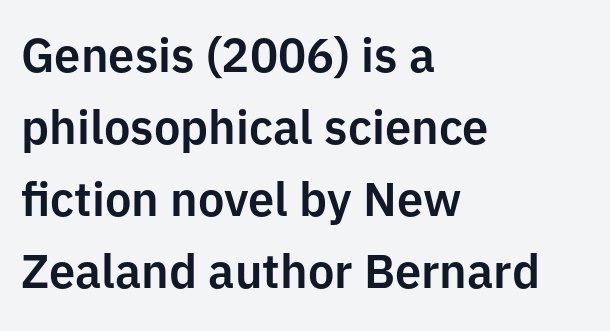
The letters advance in unequal steps, a hallmark of proportional type. Underlining? Definitely not there. The passage shown is typeset with a sans-serif family. A typesetter would call this zero additional tracking. Quick note: not italic, upright.
